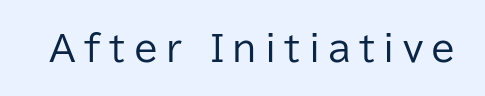
The letters advance in unequal steps, a hallmark of proportional type. Compared with typical body copy, the letter spacing here is much looser. The typesetting does not lean heavy: it is not bold. A bare baseline throughout the passage. Letterform terminals end flat and unadorned throughout the passage. It's the straight-up-and-down kind of type.
